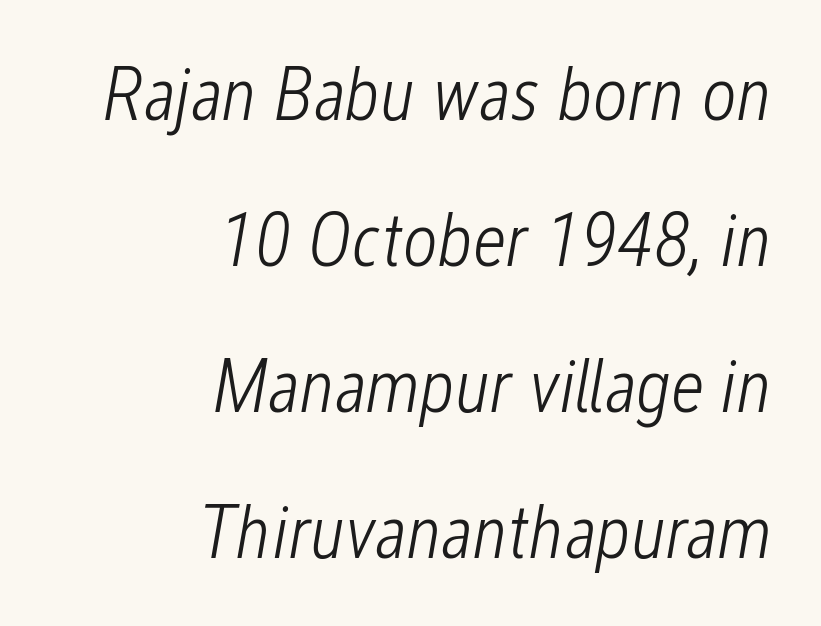
The image shows 76 px light, condensed type, italic (leaning right); set right-aligned, loose line spacing (1.92x), normal letter spacing, not underlined; low stroke contrast and a medium x-height.
